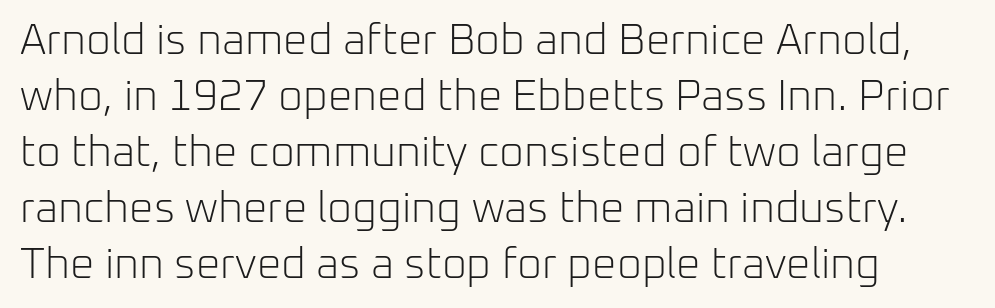
Q: Is the text bold? A: No.
Q: Is the text italic (slanted)? A: No, it is upright.
Q: Is the typeface a serif or a sans-serif typeface? A: Sans-serif.
Q: Is the text underlined? A: No.
Q: Is the spacing between letters normal or unusually wide? A: Normal.
Q: Is the spacing between lines tight, normal or loose? A: Normal.
Q: Width (condensed, normal, or wide)? A: Normal.
Q: Stroke contrast? A: Low.
Q: x-height? A: Medium.
Q: Monospaced? A: No.
